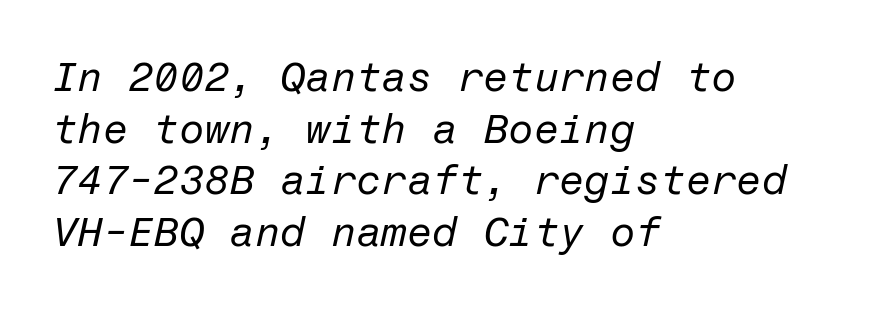
The image shows 41 px regular-weight type, italic (leaning right); set left-aligned, normal line spacing (1.26x), normal letter spacing, not underlined; low stroke contrast and a medium x-height.
